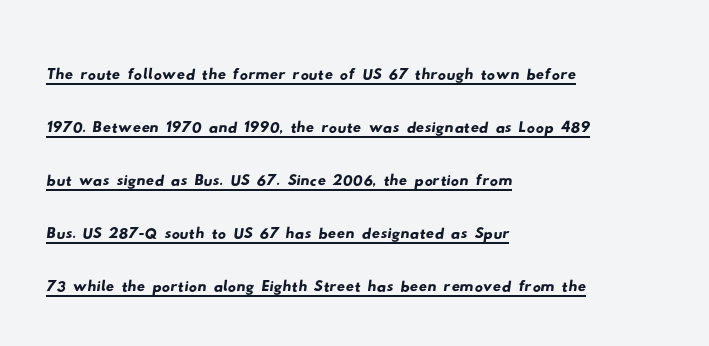
Nothing sits at the stroke ends, so this counts as sans-serif. Proportional: the letters do not fall into vertical columns. Each new line begins a customary step beneath the previous one. The face used here is rendered with its standard letterfit. Left-aligned paragraph, ragged on the right.
